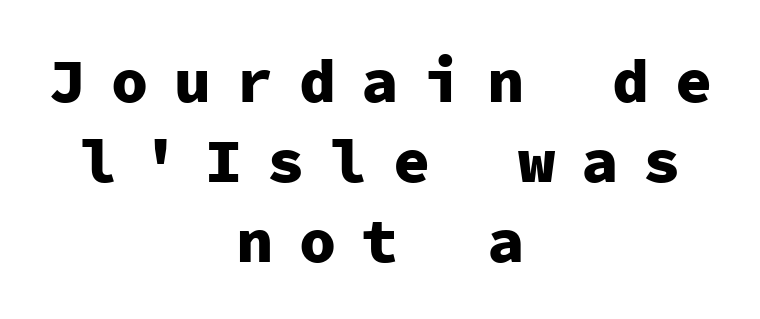
Q: Is the text bold? A: Yes.
Q: Is the text italic (slanted)? A: No, it is upright.
Q: Is the typeface a serif or a sans-serif typeface? A: Sans-serif.
Q: Is the text underlined? A: No.
Q: How is the paragraph aligned? A: Centered.
Q: Is the spacing between letters normal or unusually wide? A: Unusually wide.
Q: Is the spacing between lines tight, normal or loose? A: Normal.
Q: Width (condensed, normal, or wide)? A: Normal.
Q: Stroke contrast? A: Low.
Q: x-height? A: Medium.
Q: Monospaced? A: Yes.
